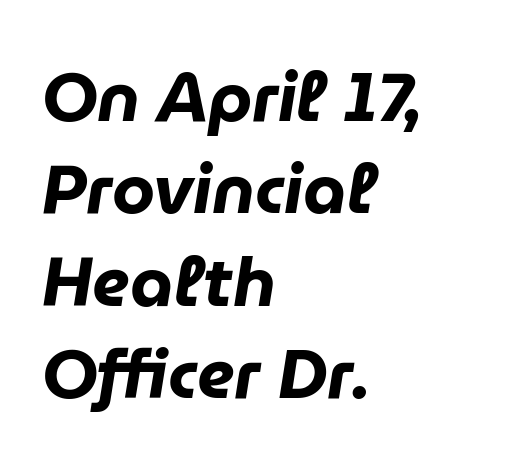
{"italic": "yes", "lean": "right", "slant_degrees": 9, "bold": "yes", "weight": "heavy", "width": "normal", "stroke_contrast": "low", "x_height": "medium", "monospaced": "no", "underline": "no", "align": "left", "line_spacing": "normal", "line_spacing_ratio": 1.34, "letter_spacing": "normal", "letter_spacing_em": 0.0, "glyph_px": 69}
